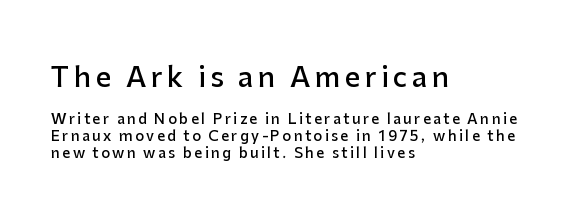
{"italic": "no", "bold": "semi", "underline": "no", "align": "left", "line_spacing_ratio": 1.21, "larger_block": "first", "size_ratio": 1.93, "glyph_px": 27}
